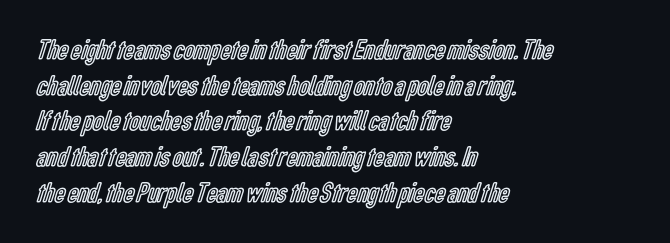
No extra tracking has been applied to these lines. Where is the straight margin? On the left. Do the characters align in a grid? No, the font is proportional. A clean baseline with only descenders dipping below it.
